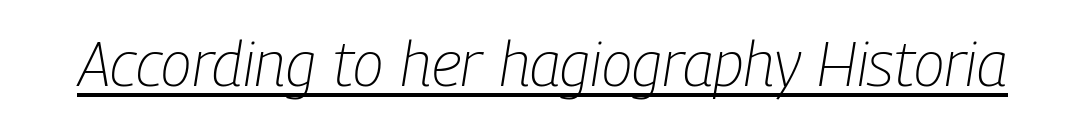
You can see a thin bar hugging the bottom of the glyphs. There's an unmistakable incline to the writing here. Heaviness? Minimal to ordinary, like unemphasized prose. The type is set solid horizontally, with unmodified tracking. The letters advance in unequal steps, a hallmark of proportional type.
